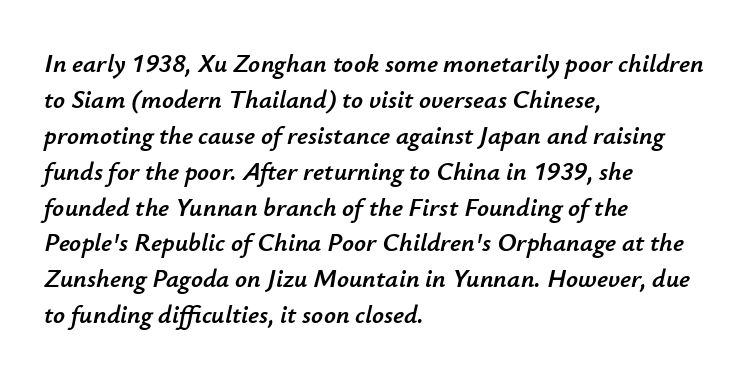
{"italic": "yes", "lean": "right", "slant_degrees": 12, "underline": "no", "align": "left", "line_spacing": "normal", "line_spacing_ratio": 1.38, "letter_spacing": "normal", "letter_spacing_em": 0.0, "glyph_px": 26}
